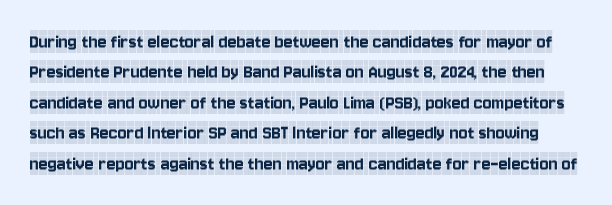
Descenders are the only things crossing below the line. Spacing between characters is what you'd get straight out of the box. Compared with typical paragraphs, the rows here are spaced about the same. Every character sits straight up, as roman type does.
